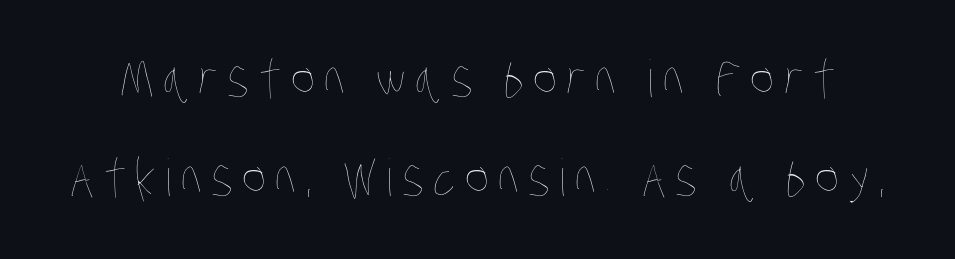
{"bold": "no", "weight": "thin", "width": "condensed", "stroke_contrast": "low", "x_height": "large", "monospaced": "no", "underline": "no", "line_spacing": "loose", "line_spacing_ratio": 1.94, "glyph_px": 51}
